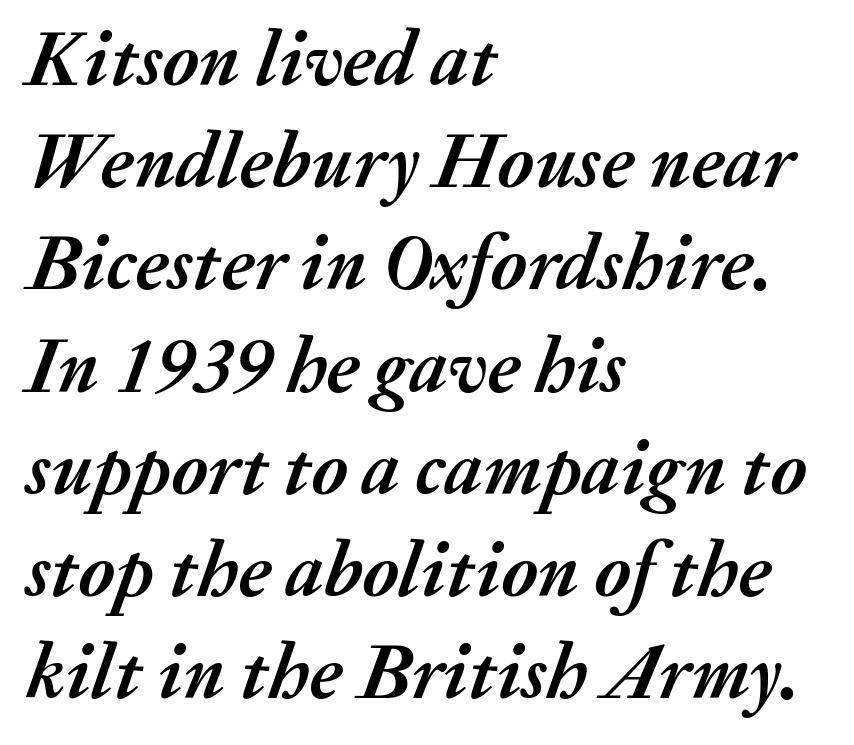
Do the characters align in a grid? No, the font is proportional. There is no visible air inserted between adjacent glyphs. Compared with a centered layout, this one pins lines to the left instead. Beneath every word, the page is bare. The strokes are fattened all the way to bold. Posture: slanted.
